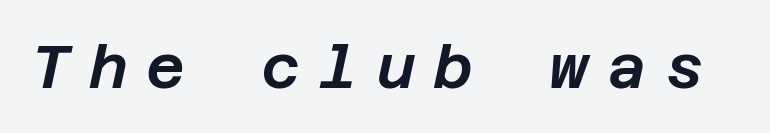
Glance below the letters and you will spot only blank space. This rendering widens character spacing well past its baseline value. There's an unmistakable incline to the writing here.
